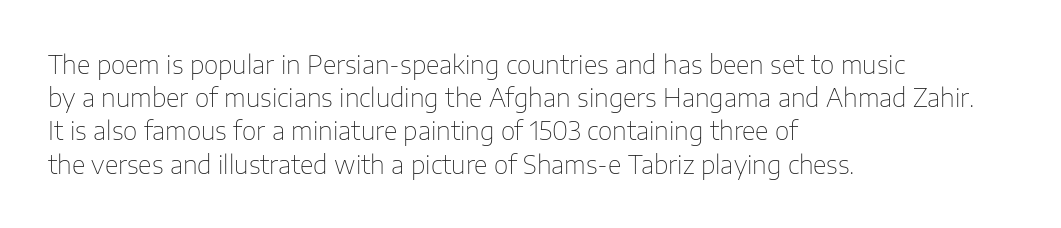
Q: Is the text bold? A: No.
Q: Is the text italic (slanted)? A: No, it is upright.
Q: Is the text underlined? A: No.
Q: How is the paragraph aligned? A: Left-aligned.
Q: Is the spacing between letters normal or unusually wide? A: Normal.
Q: Is the spacing between lines tight, normal or loose? A: Normal.
